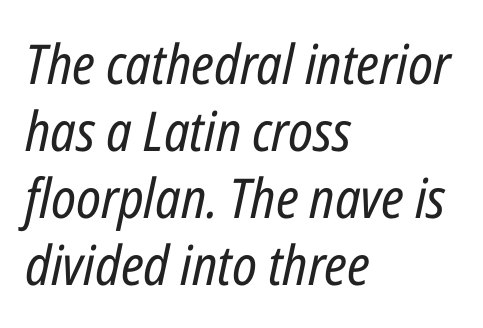
The image shows 55 px regular-weight, condensed type, italic (leaning right); set left-aligned, line spacing 1.22x, normal letter spacing, not underlined; low stroke contrast and a medium x-height.
